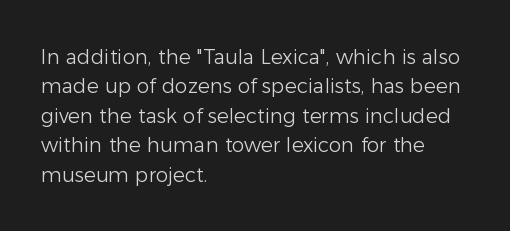
Q: Is the text bold? A: No.
Q: Is the text italic (slanted)? A: No, it is upright.
Q: Is the text underlined? A: No.
Q: How is the paragraph aligned? A: Left-aligned.
Q: Is the spacing between letters normal or unusually wide? A: Normal.
Q: Is the spacing between lines tight, normal or loose? A: Normal.
